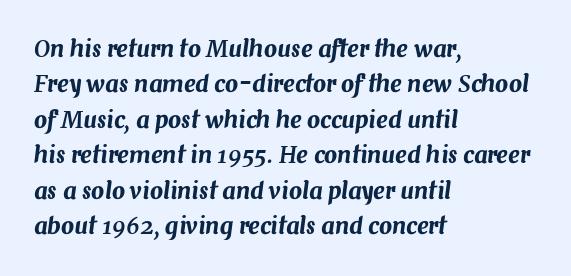
The image shows 23 px text type, italic (leaning right); set left-aligned, normal line spacing (1.54x), normal letter spacing, not underlined.
